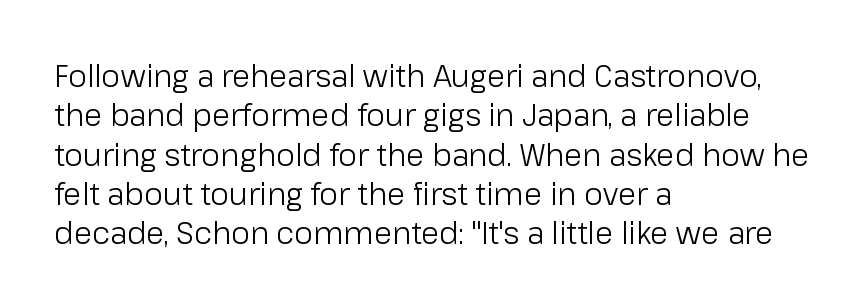
{"serif": "no", "italic": "no", "bold": "no", "weight": "light", "width": "normal", "stroke_contrast": "low", "x_height": "medium", "monospaced": "no", "underline": "no", "align": "left", "line_spacing": "normal", "line_spacing_ratio": 1.31, "letter_spacing": "normal", "letter_spacing_em": 0.0, "glyph_px": 30}
